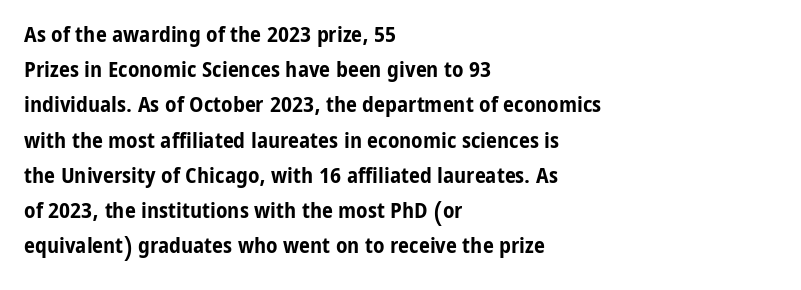
{"italic": "no", "bold": "yes", "underline": "no", "align": "left", "line_spacing": "normal", "line_spacing_ratio": 1.6, "letter_spacing": "normal", "letter_spacing_em": 0.0, "glyph_px": 22}
